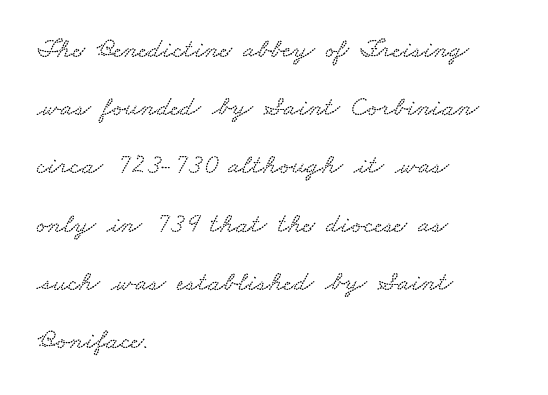
{"width": "wide", "stroke_contrast": "low", "x_height": "small", "monospaced": "no", "underline": "no", "align": "left", "line_spacing": "loose", "line_spacing_ratio": 2.08, "letter_spacing": "normal", "letter_spacing_em": 0.0, "glyph_px": 28}
